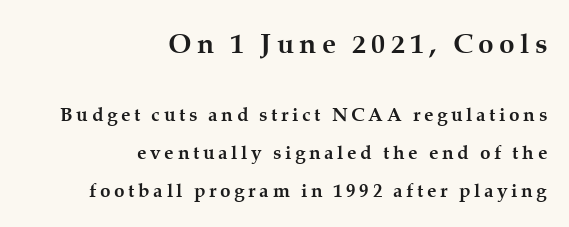
{"serif": "yes", "italic": "no", "bold": "yes", "weight": "semibold", "width": "normal", "stroke_contrast": "medium", "x_height": "medium", "monospaced": "no", "underline": "no", "align": "right", "line_spacing": "loose", "line_spacing_ratio": 1.99, "larger_block": "first", "size_ratio": 1.47, "glyph_px": 28}
